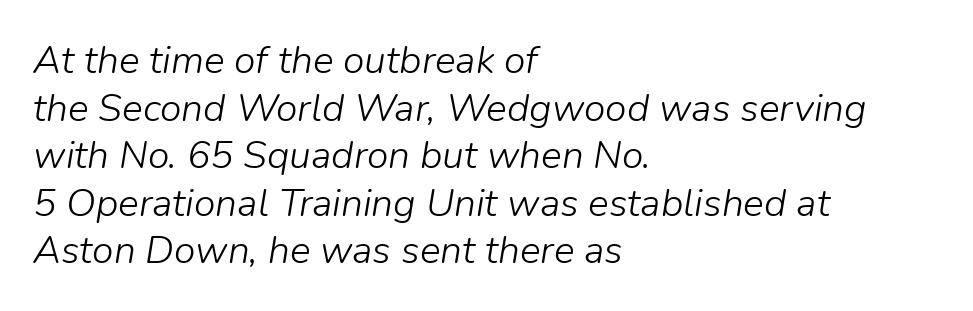
{"italic": "yes", "lean": "right", "slant_degrees": 9, "bold": "no", "weight": "light", "width": "normal", "stroke_contrast": "low", "x_height": "medium", "monospaced": "no", "underline": "no", "align": "left", "line_spacing_ratio": 1.22, "letter_spacing": "normal", "letter_spacing_em": 0.0, "glyph_px": 39}
